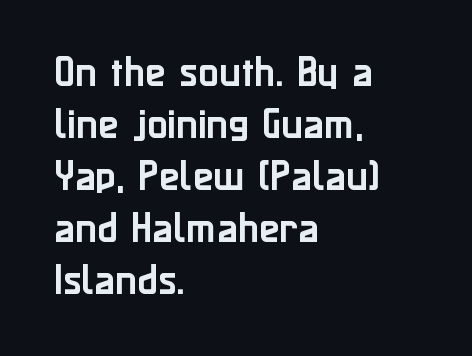
Q: Is the text italic (slanted)? A: No, it is upright.
Q: Is the typeface a serif or a sans-serif typeface? A: Sans-serif.
Q: Is the text underlined? A: No.
Q: How is the paragraph aligned? A: Left-aligned.
Q: Is the spacing between letters normal or unusually wide? A: Normal.
Q: Is the spacing between lines tight, normal or loose? A: Normal.
Q: Width (condensed, normal, or wide)? A: Normal.
Q: Stroke contrast? A: Low.
Q: x-height? A: Medium.
Q: Monospaced? A: No.
